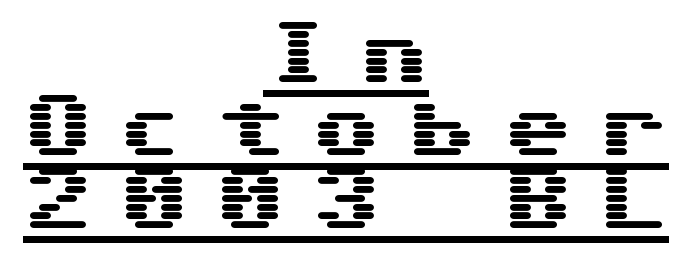
Q: Is the text italic (slanted)? A: No, it is upright.
Q: Is the typeface a serif or a sans-serif typeface? A: Sans-serif.
Q: Is the text underlined? A: Yes.
Q: How is the paragraph aligned? A: Centered.
Q: Is the spacing between letters normal or unusually wide? A: Unusually wide.
Q: Is the spacing between lines tight, normal or loose? A: Tight.
Q: Width (condensed, normal, or wide)? A: Wide.
Q: Stroke contrast? A: Medium.
Q: x-height? A: Medium.
